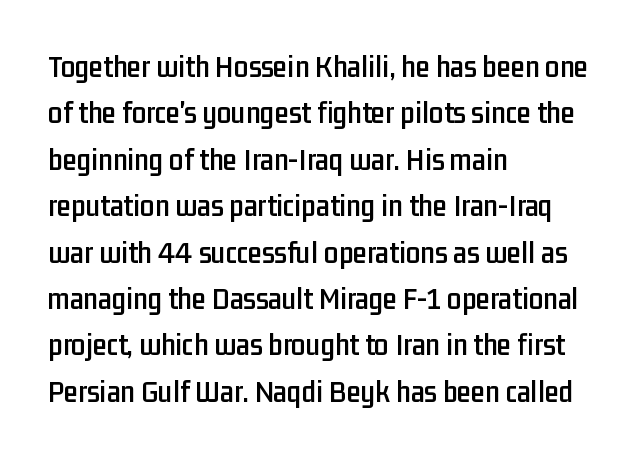
{"serif": "no", "italic": "no", "width": "condensed", "stroke_contrast": "low", "x_height": "medium", "monospaced": "no", "underline": "no", "align": "left", "line_spacing": "normal", "line_spacing_ratio": 1.45, "letter_spacing": "normal", "letter_spacing_em": 0.0, "glyph_px": 32}
